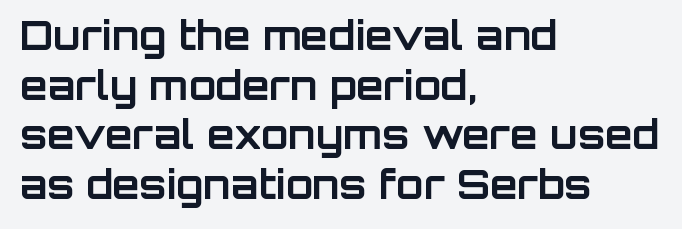
Q: Is the text bold? A: Yes.
Q: Is the text italic (slanted)? A: No, it is upright.
Q: Is the typeface a serif or a sans-serif typeface? A: Sans-serif.
Q: Is the text underlined? A: No.
Q: How is the paragraph aligned? A: Left-aligned.
Q: Is the spacing between letters normal or unusually wide? A: Normal.
Q: Width (condensed, normal, or wide)? A: Normal.
Q: Stroke contrast? A: Low.
Q: x-height? A: Large.
Q: Monospaced? A: No.
